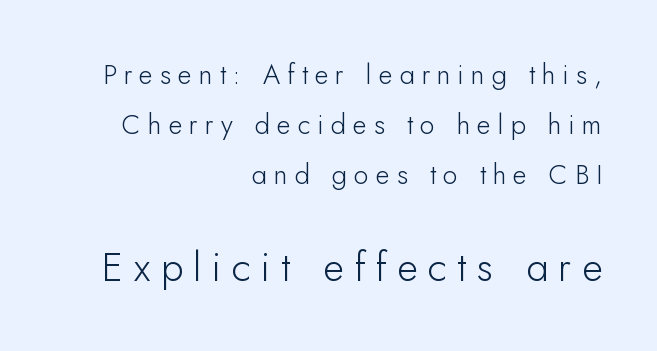
The image shows 40 px light sans-serif type, upright; set right-aligned, line spacing 1.86x, unusually wide letter spacing (+0.26 em), not underlined; the second (bottom) block is 1.48x larger; low stroke contrast and a small x-height.
